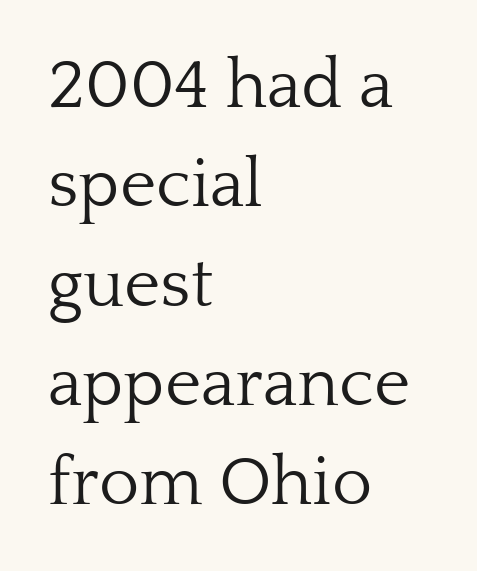
{"serif": "yes", "italic": "no", "bold": "no", "weight": "light", "width": "normal", "stroke_contrast": "low", "x_height": "medium", "monospaced": "no", "underline": "no", "align": "left", "line_spacing": "normal", "line_spacing_ratio": 1.44, "letter_spacing": "normal", "letter_spacing_em": 0.0, "glyph_px": 69}
